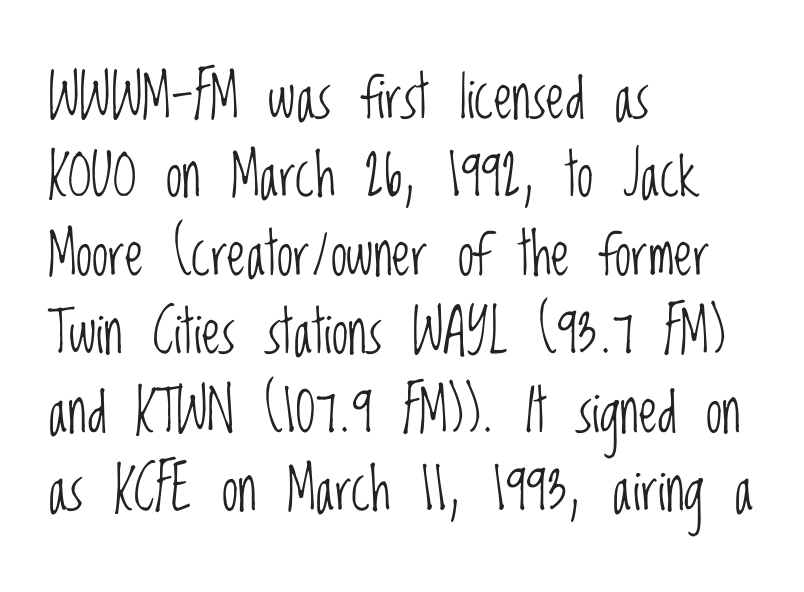
Q: Is the text bold? A: No.
Q: Is the text italic (slanted)? A: No, it is upright.
Q: Is the typeface a serif or a sans-serif typeface? A: Sans-serif.
Q: Is the text underlined? A: No.
Q: How is the paragraph aligned? A: Left-aligned.
Q: Is the spacing between letters normal or unusually wide? A: Normal.
Q: Is the spacing between lines tight, normal or loose? A: Normal.
Q: Width (condensed, normal, or wide)? A: Condensed.
Q: Stroke contrast? A: Low.
Q: x-height? A: Large.
Q: Monospaced? A: No.
